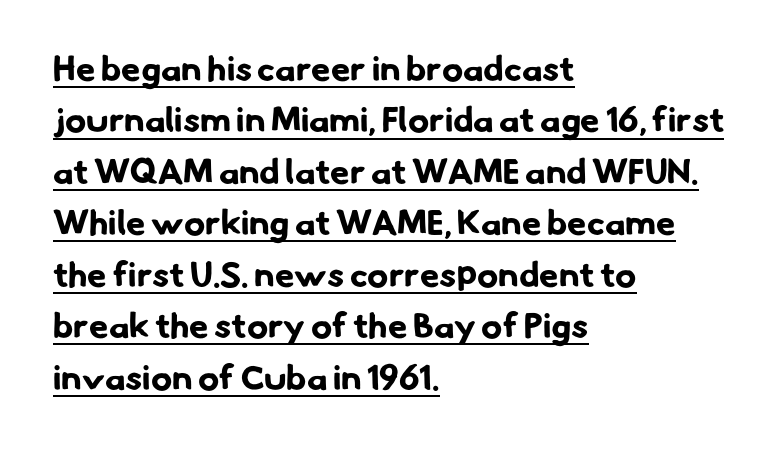
{"serif": "no", "bold": "yes", "weight": "bold", "width": "normal", "stroke_contrast": "low", "x_height": "small", "monospaced": "no", "underline": "yes", "align": "left", "line_spacing": "normal", "line_spacing_ratio": 1.47, "letter_spacing": "normal", "letter_spacing_em": 0.0, "glyph_px": 35}
